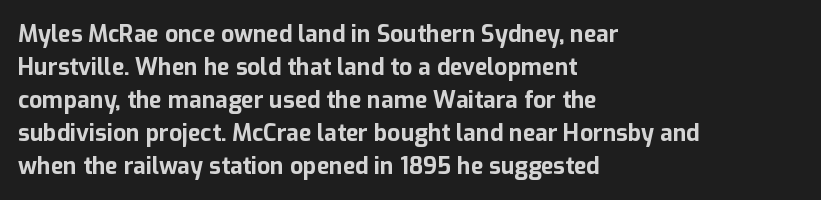
{"italic": "no", "bold": "yes", "underline": "no", "align": "left", "line_spacing": "normal", "line_spacing_ratio": 1.43, "letter_spacing": "normal", "letter_spacing_em": 0.0, "glyph_px": 23}
